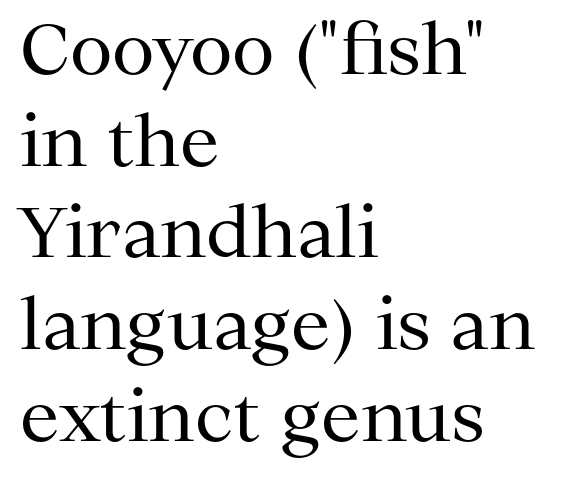
These lines sit exactly where default settings would place them. Note the varied advance widths — an 'i' is clearly narrower than an 'm'. Is there any slant? The stems are plumb. Horizontal alignment here is leftward, the default for most running prose. Letters have the restrained weight of plain body copy at most.
